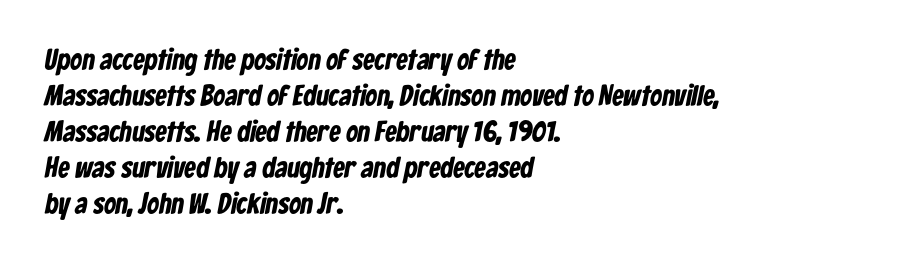
The image shows 29 px bold, condensed sans-serif type; set left-aligned, line spacing 1.24x, normal letter spacing, not underlined; low stroke contrast and a medium x-height.
